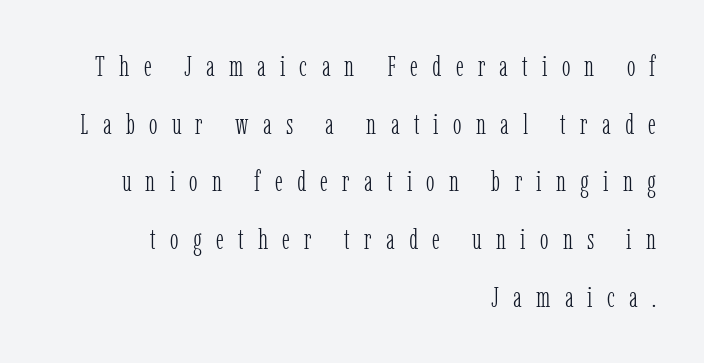
{"serif": "yes", "italic": "no", "bold": "no", "weight": "light", "width": "condensed", "stroke_contrast": "low", "x_height": "medium", "monospaced": "no", "underline": "no", "align": "right", "line_spacing": "loose", "line_spacing_ratio": 1.99, "letter_spacing": "wide", "letter_spacing_em": 0.49, "glyph_px": 29}
